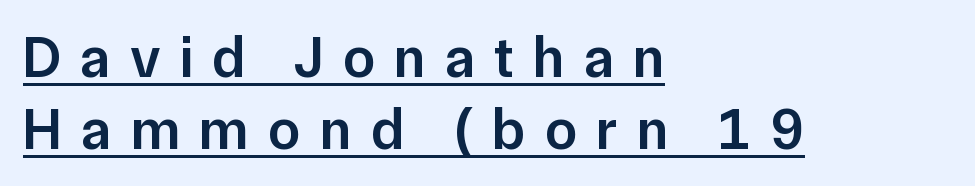
The image shows 58 px semibold sans-serif type, upright; set left-aligned, line spacing 1.24x, unusually wide letter spacing (+0.33 em), underlined; low stroke contrast and a medium x-height.
